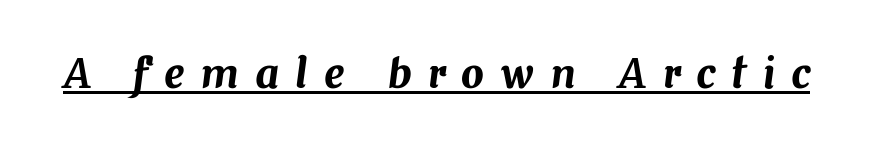
Varying glyph widths throughout — classic text-font behaviour. Characters follow at a spacing far wider than the type designer built in. Like a heading marked for emphasis, these lines bear an underscore. Tall strokes in this sample are angled rather than plumb.
